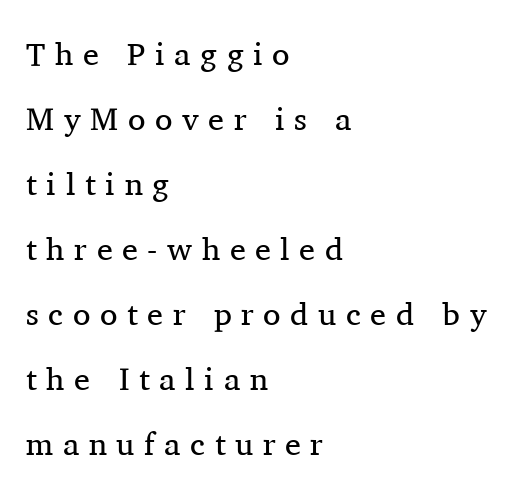
The image shows 32 px regular-weight serif type, upright; set left-aligned, loose line spacing (2.03x), unusually wide letter spacing (+0.3 em), not underlined; medium stroke contrast and a medium x-height.
